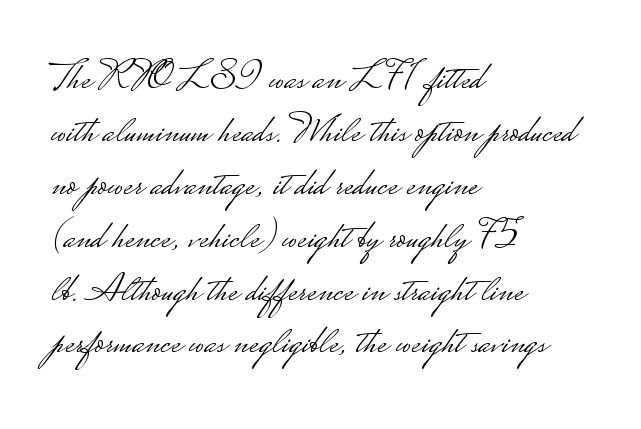
{"serif": "no", "bold": "no", "weight": "light", "width": "wide", "stroke_contrast": "low", "monospaced": "no", "underline": "no", "align": "left", "line_spacing": "normal", "line_spacing_ratio": 1.29, "letter_spacing": "normal", "letter_spacing_em": 0.0, "glyph_px": 41}
